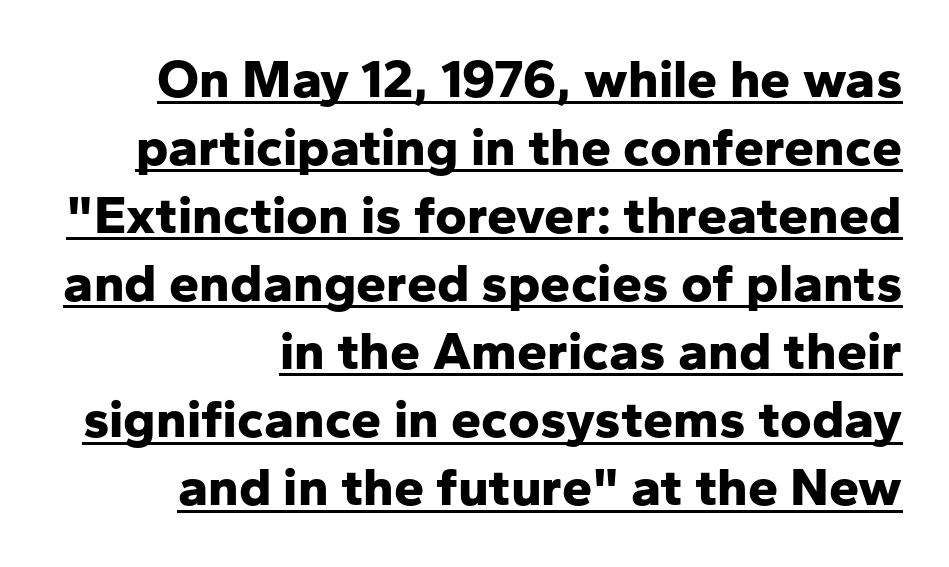
Q: Is the text bold? A: Yes.
Q: Is the text italic (slanted)? A: No, it is upright.
Q: Is the typeface a serif or a sans-serif typeface? A: Sans-serif.
Q: Is the text underlined? A: Yes.
Q: How is the paragraph aligned? A: Right-aligned.
Q: Is the spacing between letters normal or unusually wide? A: Normal.
Q: Is the spacing between lines tight, normal or loose? A: Normal.
Q: Width (condensed, normal, or wide)? A: Normal.
Q: Stroke contrast? A: Low.
Q: x-height? A: Medium.
Q: Monospaced? A: No.
